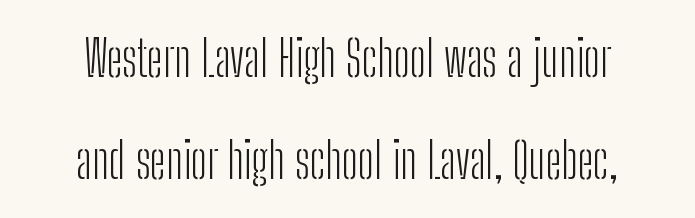
The image shows 50 px light, condensed sans-serif type, upright; set centered, loose line spacing (2.05x), normal letter spacing, not underlined; low stroke contrast and a medium x-height.
